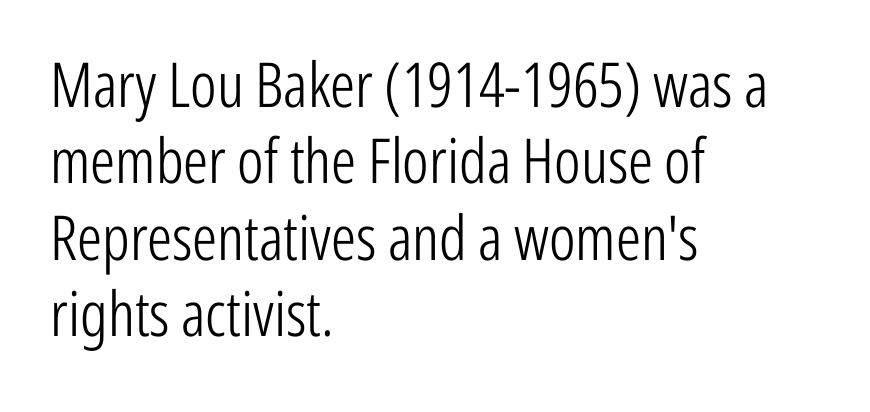
{"serif": "no", "italic": "no", "bold": "no", "weight": "light", "width": "condensed", "stroke_contrast": "low", "x_height": "medium", "monospaced": "no", "underline": "no", "align": "left", "line_spacing_ratio": 1.23, "letter_spacing": "normal", "letter_spacing_em": 0.0, "glyph_px": 62}
